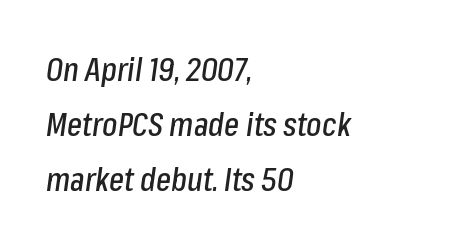
Q: Is the text italic (slanted)? A: Yes, it leans right by about 8 degrees.
Q: Is the text underlined? A: No.
Q: How is the paragraph aligned? A: Left-aligned.
Q: Is the spacing between letters normal or unusually wide? A: Normal.
Q: Width (condensed, normal, or wide)? A: Condensed.
Q: Stroke contrast? A: Low.
Q: x-height? A: Medium.
Q: Monospaced? A: No.
